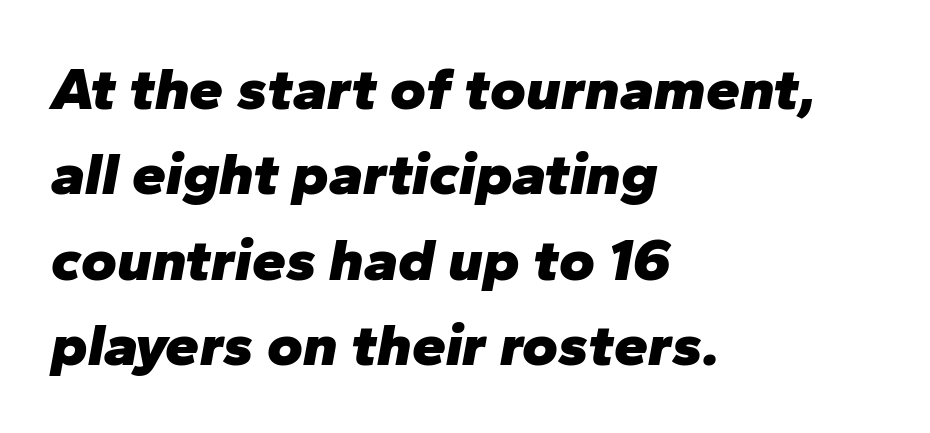
Q: Is the text bold? A: Yes.
Q: Is the text italic (slanted)? A: Yes, it leans right by about 10 degrees.
Q: Is the text underlined? A: No.
Q: How is the paragraph aligned? A: Left-aligned.
Q: Is the spacing between letters normal or unusually wide? A: Normal.
Q: Is the spacing between lines tight, normal or loose? A: Normal.
Q: Width (condensed, normal, or wide)? A: Normal.
Q: Stroke contrast? A: Low.
Q: x-height? A: Medium.
Q: Monospaced? A: No.
